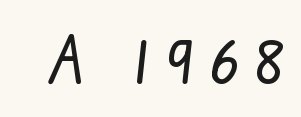
Bare-footed words on every line. The rendering uses natural spacing where letterforms have individual widths. Note: no serifs on the glyphs. Inter-character spacing is expanded well beyond the font's built-in metrics.
